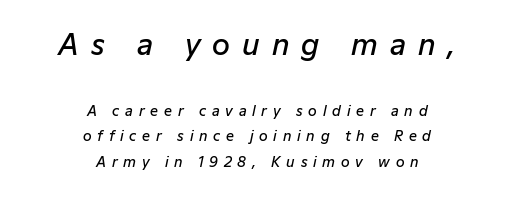
Caption: upper text group enlarged, lower text group reduced. Plain, unruled lines of type. Quick note: italic. Character widths vary here, with narrow letters taking less room than wide ones.
